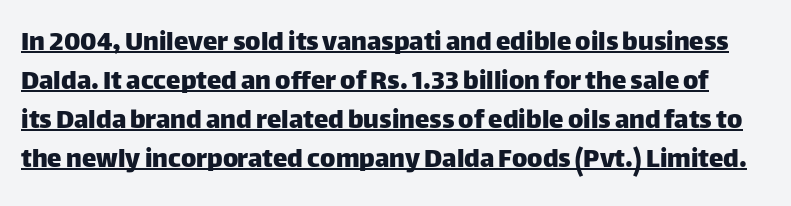
The image shows 29 px sans-serif type, upright; set normal line spacing (1.34x), normal letter spacing, underlined; low stroke contrast and a large x-height.
